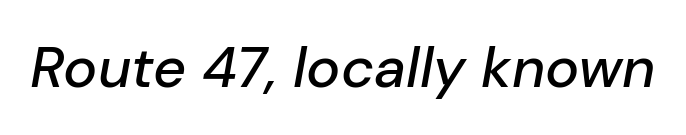
The image shows 57 px text type, italic (leaning right); set normal letter spacing, not underlined; low stroke contrast and a medium x-height.
